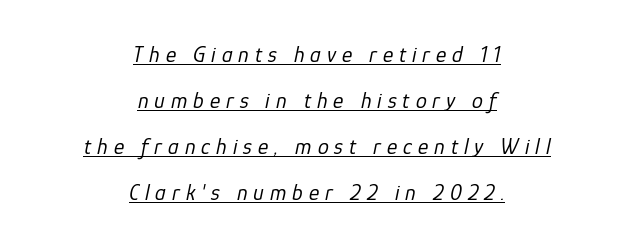
The image shows 22 px text type, italic (leaning right); set centered, loose line spacing (2.09x), unusually wide letter spacing (+0.27 em), underlined.
